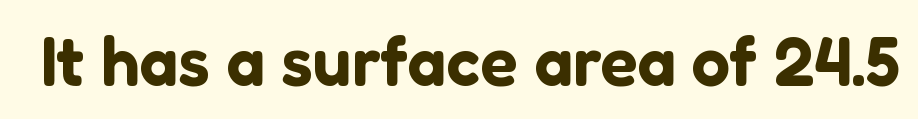
The image shows 69 px sans-serif type, upright; set normal letter spacing, not underlined; low stroke contrast and a medium x-height.
